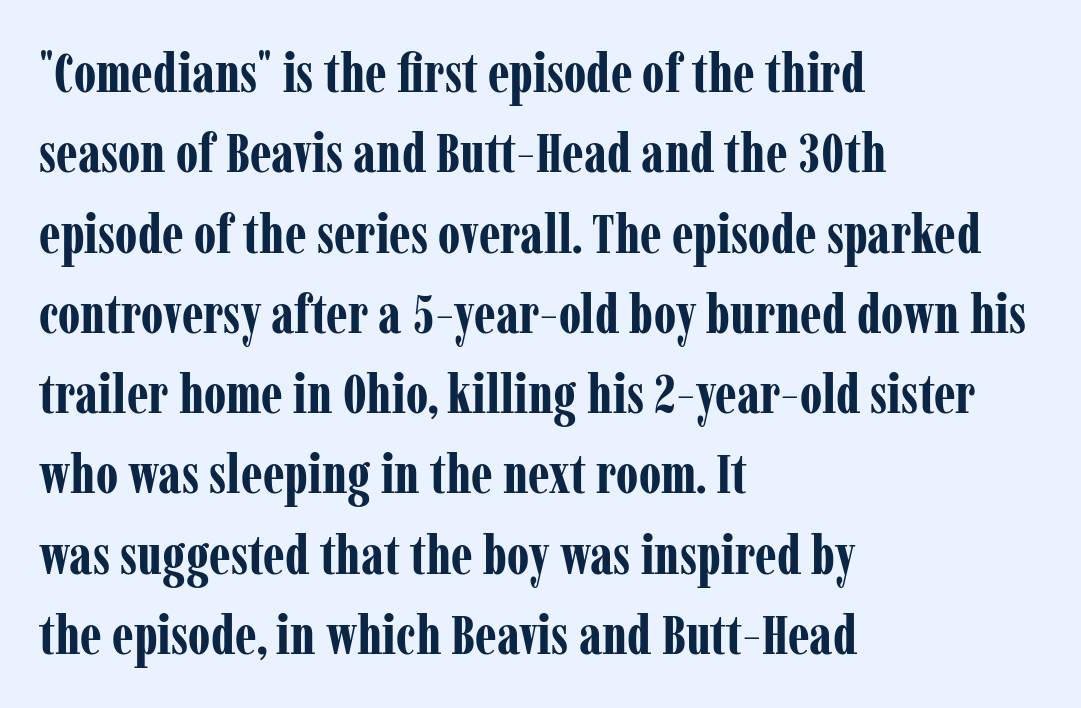
This is heavy type, rendered in bold. These lines sit exactly where default settings would place them. Character widths vary here, with narrow letters taking less room than wide ones. Check where the strokes stop: tiny serifs finish them off. The compositor pushed each line to the left boundary. No extra tracking has been applied to these lines.
